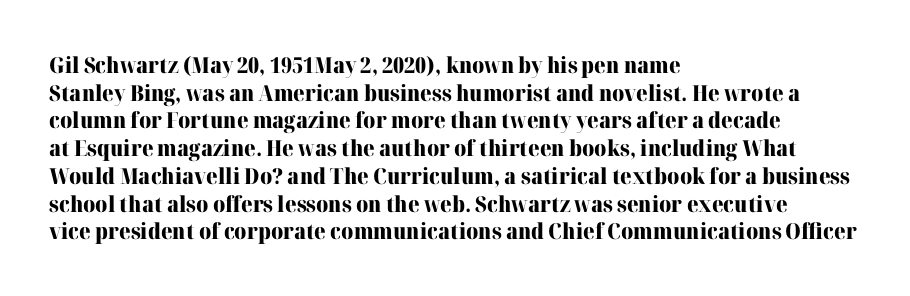
Q: Is the text bold? A: Yes.
Q: Is the text italic (slanted)? A: No, it is upright.
Q: Is the text underlined? A: No.
Q: How is the paragraph aligned? A: Left-aligned.
Q: Is the spacing between letters normal or unusually wide? A: Normal.
Q: Is the spacing between lines tight, normal or loose? A: Normal.
